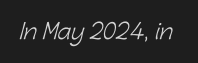
Q: Is the text bold? A: No.
Q: Is the text underlined? A: No.
Q: Is the spacing between letters normal or unusually wide? A: Normal.
